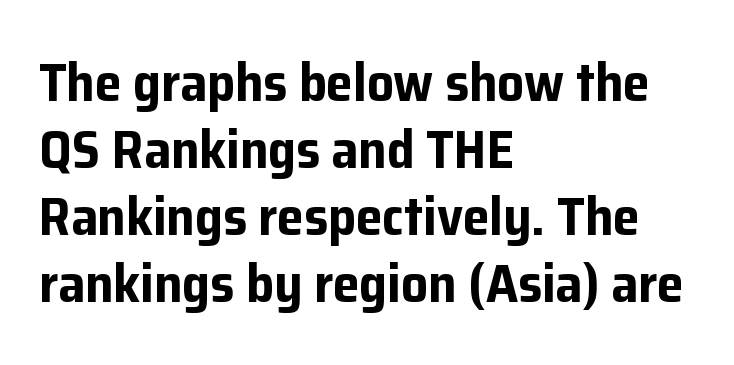
Is there any slant? The stems are plumb. A clean baseline with only descenders dipping below it. No feet cap the strokes, marking this as sans-serif type. A typesetter would call this proportional, since set widths differ per character. Words appear dense and cohesive because spacing is normal.
